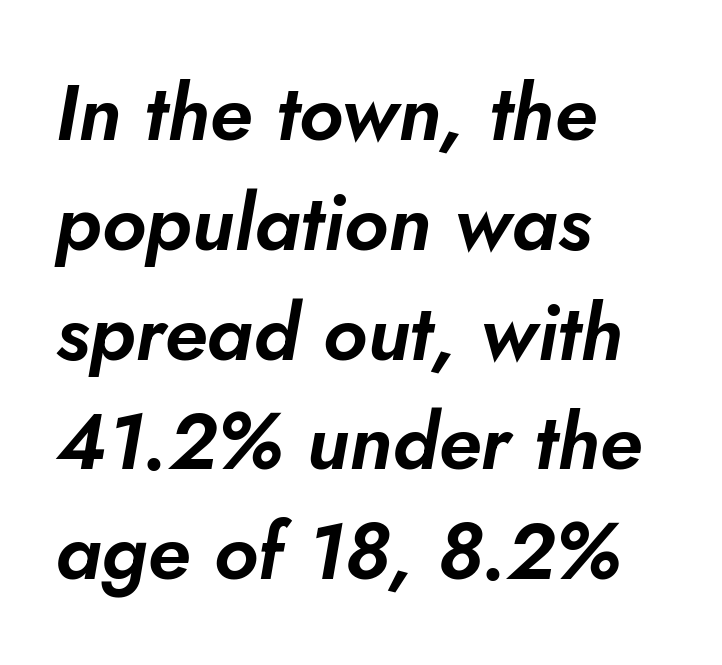
Each letter keeps its own natural width here, so spacing adapts to shape. Summary of vertical rhythm: regular, with standard interline spacing. Tracking value appears to be zero — textbook default spacing. Honestly, there is no underline to notice here at all. Does the lettering tilt? It does — this is italic.
